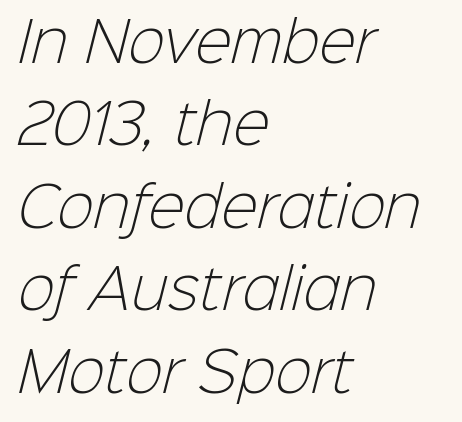
Q: Is the text bold? A: No.
Q: Is the typeface a serif or a sans-serif typeface? A: Sans-serif.
Q: Is the text underlined? A: No.
Q: How is the paragraph aligned? A: Left-aligned.
Q: Is the spacing between letters normal or unusually wide? A: Normal.
Q: Is the spacing between lines tight, normal or loose? A: Normal.
Q: Width (condensed, normal, or wide)? A: Normal.
Q: Stroke contrast? A: Low.
Q: x-height? A: Medium.
Q: Monospaced? A: No.
